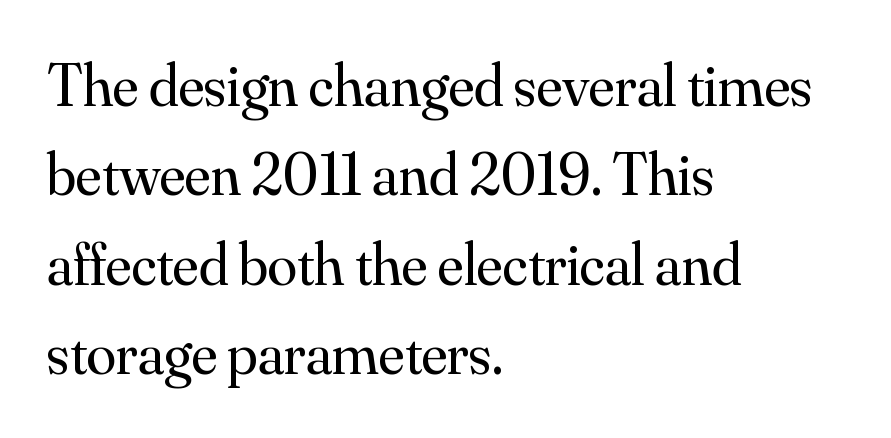
The image shows 60 px regular-weight serif type, upright; set left-aligned, normal line spacing (1.49x), normal letter spacing, not underlined; medium stroke contrast and a small x-height.
